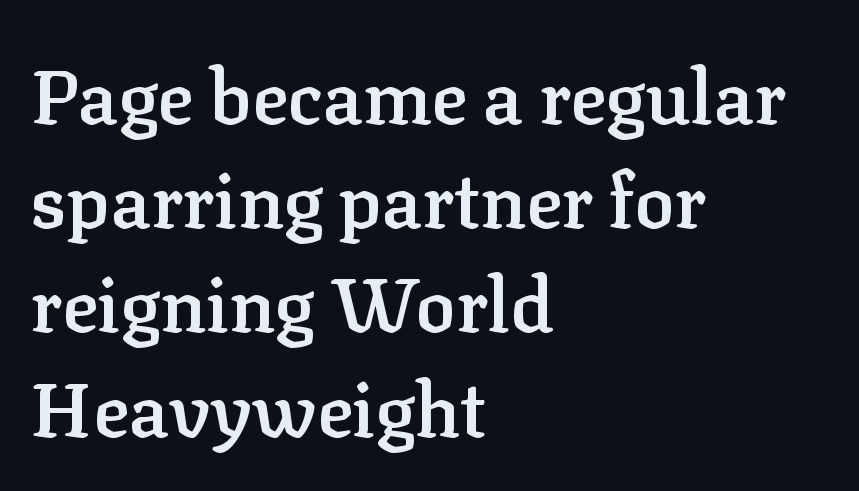
The image shows 75 px semibold serif type, upright; set left-aligned, normal line spacing (1.39x), normal letter spacing, not underlined; low stroke contrast and a medium x-height.
